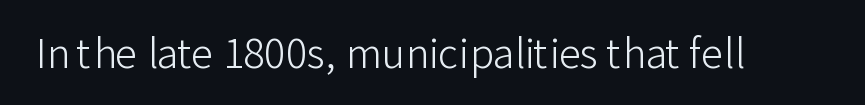
{"serif": "no", "italic": "no", "bold": "no", "weight": "light", "width": "normal", "stroke_contrast": "low", "x_height": "medium", "monospaced": "no", "underline": "no", "letter_spacing": "normal", "letter_spacing_em": 0.0, "glyph_px": 40}
